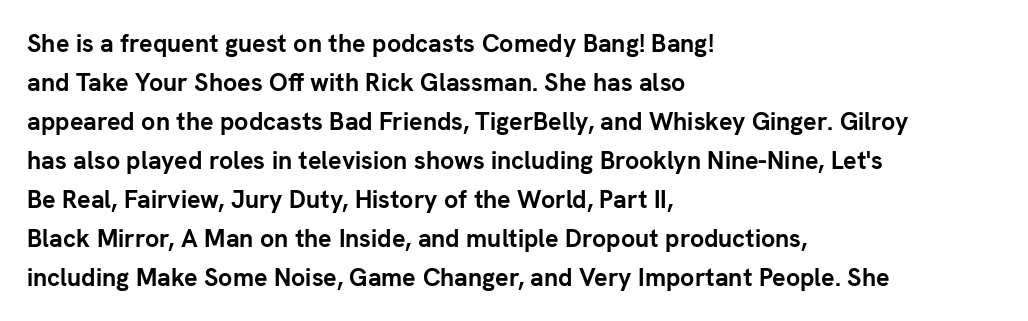
The image shows 25 px bold type, upright; set left-aligned, normal line spacing (1.56x), normal letter spacing, not underlined.
